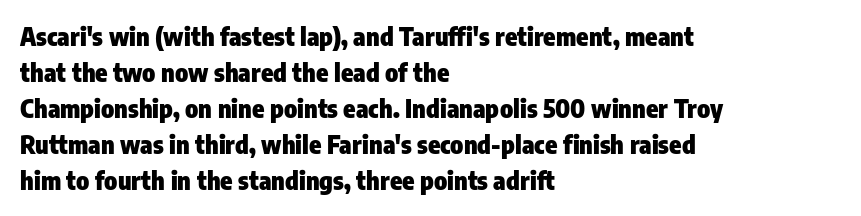
Nope, not italic — everything's standing straight. A normal amount of white space separates one row of letters from the next. Pretty heavy lettering here — definitely bold. Line starts are locked; line ends wander. Tracking here is standard; glyphs follow each other at the usual distance. Decoration check: the copy has no underline.
